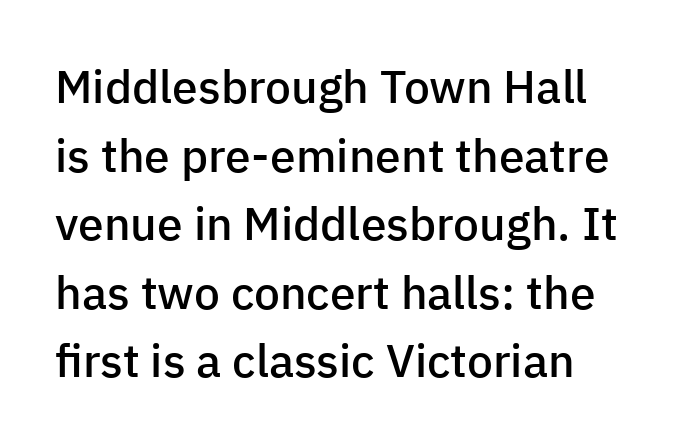
{"serif": "no", "italic": "no", "bold": "semi", "weight": "semibold", "width": "normal", "stroke_contrast": "low", "x_height": "medium", "monospaced": "no", "underline": "no", "align": "left", "line_spacing": "normal", "line_spacing_ratio": 1.49, "letter_spacing": "normal", "letter_spacing_em": 0.0, "glyph_px": 46}
